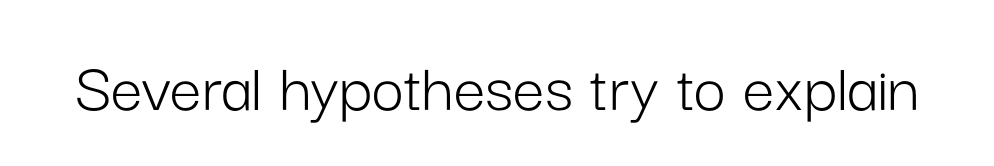
{"serif": "no", "italic": "no", "bold": "no", "weight": "light", "width": "normal", "stroke_contrast": "low", "x_height": "medium", "monospaced": "no", "underline": "no", "letter_spacing": "normal", "letter_spacing_em": 0.0, "glyph_px": 71}
